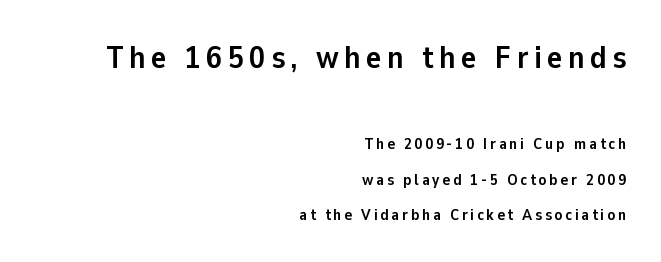
{"serif": "no", "italic": "no", "bold": "yes", "weight": "semibold", "width": "normal", "stroke_contrast": "low", "x_height": "medium", "monospaced": "no", "underline": "no", "align": "right", "line_spacing": "loose", "line_spacing_ratio": 2.23, "larger_block": "first", "size_ratio": 2.0, "glyph_px": 32}
